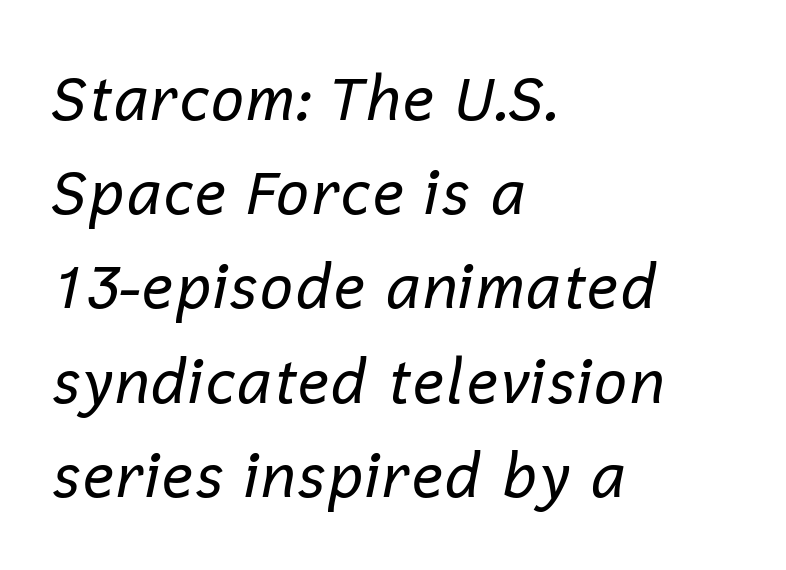
Q: Is the text bold? A: No.
Q: Is the text italic (slanted)? A: Yes, it leans right by about 12 degrees.
Q: Is the text underlined? A: No.
Q: How is the paragraph aligned? A: Left-aligned.
Q: Is the spacing between letters normal or unusually wide? A: Normal.
Q: Is the spacing between lines tight, normal or loose? A: Normal.
Q: Width (condensed, normal, or wide)? A: Normal.
Q: Stroke contrast? A: Low.
Q: x-height? A: Medium.
Q: Monospaced? A: No.
